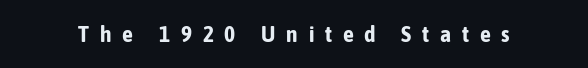
Q: Is the text bold? A: Yes.
Q: Is the text italic (slanted)? A: No, it is upright.
Q: Is the text underlined? A: No.
Q: Is the spacing between letters normal or unusually wide? A: Unusually wide.
